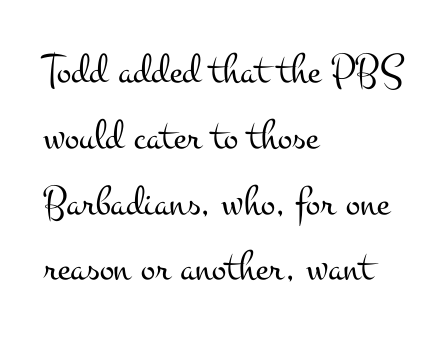
The image shows 43 px light, wide type; set left-aligned, normal line spacing (1.53x), normal letter spacing, not underlined; medium stroke contrast and a small x-height.
